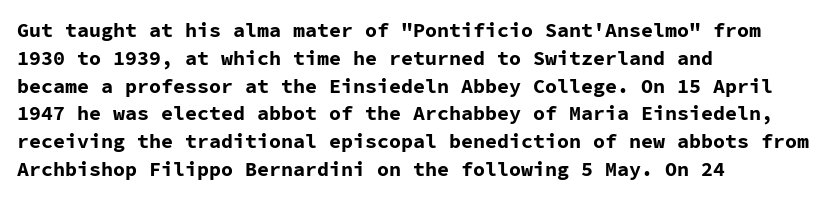
{"italic": "no", "bold": "yes", "underline": "no", "align": "left", "line_spacing": "normal", "line_spacing_ratio": 1.39, "letter_spacing": "normal", "letter_spacing_em": 0.0, "glyph_px": 20}
